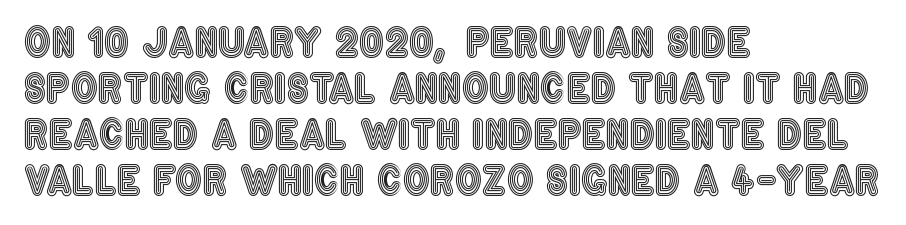
The strip under each line holds only bare page. The letters stand straight up with perfectly vertical stems. The passage shown has conventional tracking throughout. This rendering uses left alignment, leaving the right contour irregular. The face used here is proportionally spaced, like ordinary book or web type.
